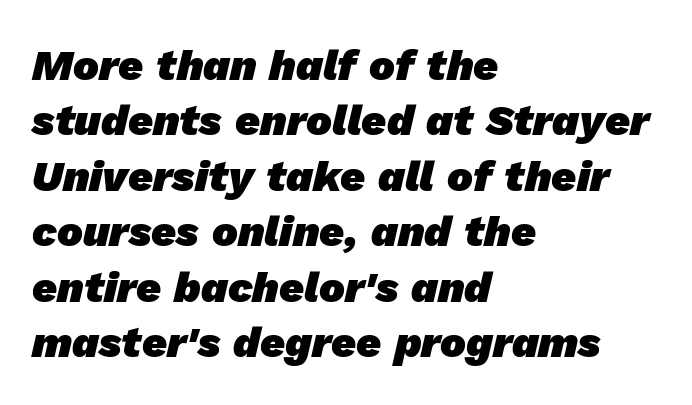
{"serif": "no", "bold": "yes", "weight": "heavy", "width": "normal", "stroke_contrast": "low", "x_height": "medium", "monospaced": "no", "underline": "no", "align": "left", "line_spacing": "normal", "line_spacing_ratio": 1.29, "letter_spacing": "normal", "letter_spacing_em": 0.0, "glyph_px": 43}
